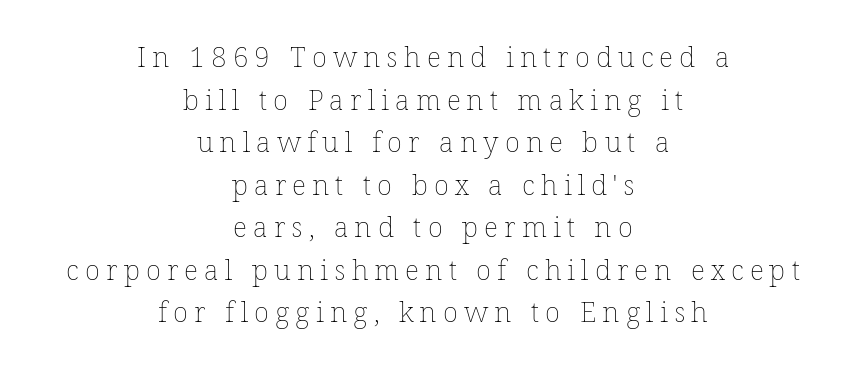
Q: Is the text bold? A: No.
Q: Is the text italic (slanted)? A: No, it is upright.
Q: Is the text underlined? A: No.
Q: How is the paragraph aligned? A: Centered.
Q: Is the spacing between letters normal or unusually wide? A: Unusually wide.
Q: Is the spacing between lines tight, normal or loose? A: Normal.
Q: Width (condensed, normal, or wide)? A: Normal.
Q: Stroke contrast? A: Low.
Q: x-height? A: Medium.
Q: Monospaced? A: No.
